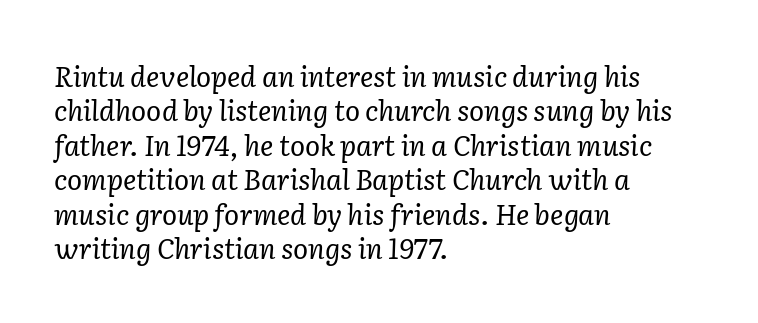
The image shows 28 px regular-weight serif type, italic (leaning right); set left-aligned, line spacing 1.23x, normal letter spacing, not underlined; low stroke contrast and a medium x-height.
